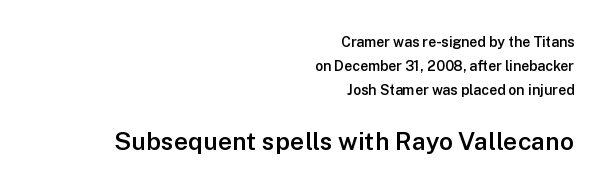
Does the weight exceed regular? Yes, but only to semibold. The second block has been scaled up relative to the first. In terms of posture, this sample is upright. Does the copy run flush right? Yes — the right margin is perfectly even. You could call the tracking neutral — neither tight nor loose.
